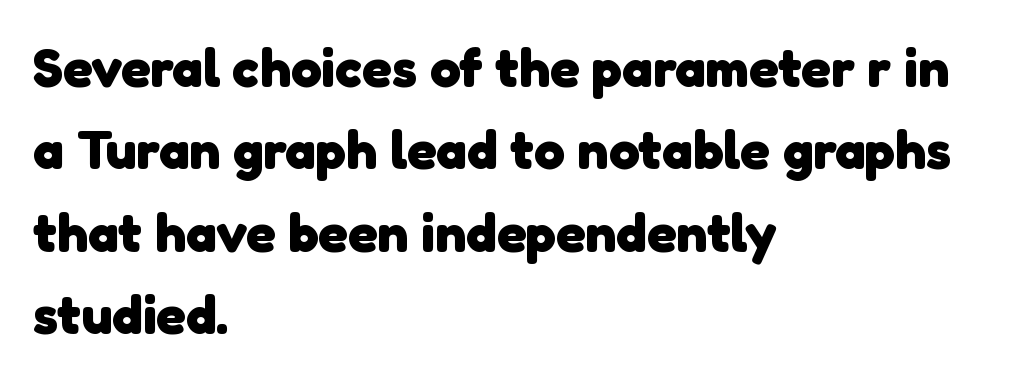
The image shows 55 px heavy sans-serif type; set left-aligned, normal line spacing (1.5x), normal letter spacing, not underlined; low stroke contrast and a medium x-height.
